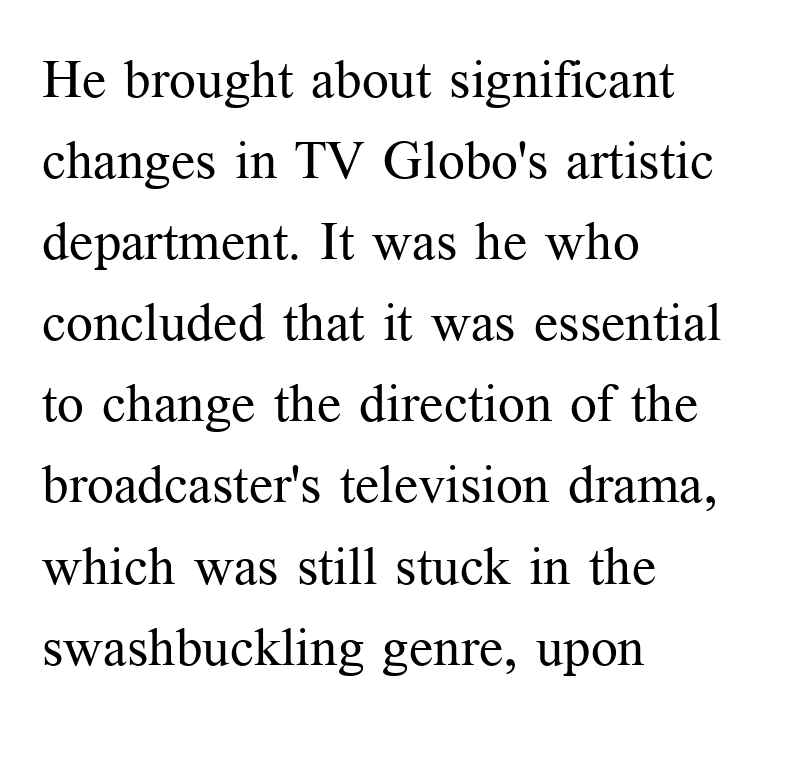
{"serif": "yes", "italic": "no", "bold": "no", "weight": "regular", "width": "normal", "stroke_contrast": "medium", "x_height": "medium", "monospaced": "no", "underline": "no", "align": "left", "line_spacing": "normal", "line_spacing_ratio": 1.53, "letter_spacing": "normal", "letter_spacing_em": 0.0, "glyph_px": 53}
